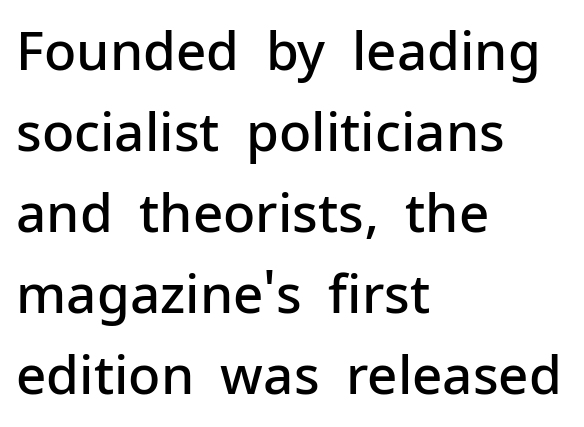
Every letter is mildly thick-stroked: semibold rather than bold. Check under the words: just untouched page. Line spacing here is normal. The rendering shows plain stroke endings on the letterforms — a sans-serif design. Glyph-to-glyph distance matches everyday printed text.
